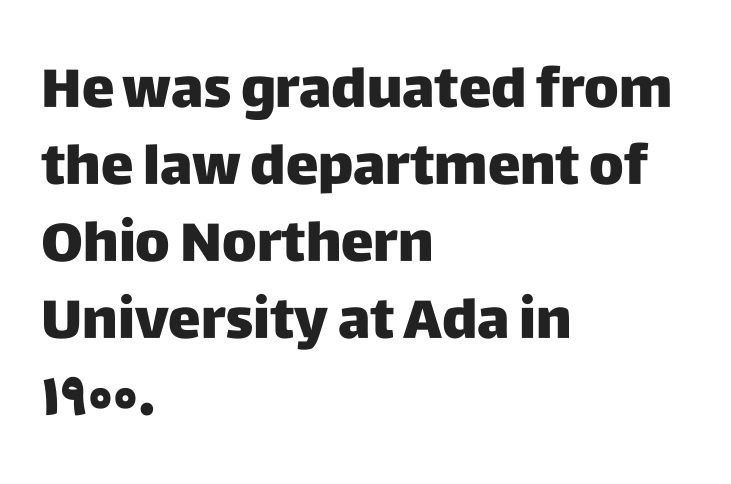
Between one letter and the next there's only the usual sliver of space. Is there any slant? The stems are plumb. Horizontally, the lines are justified to the leading edge only. Proportional: the letters do not fall into vertical columns.
